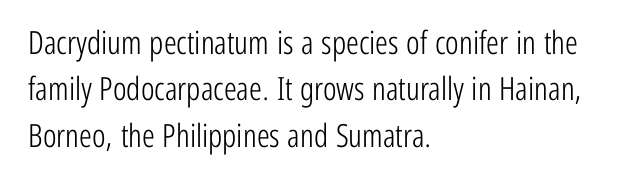
Visually the block forms a straight wall on the left and a jagged coastline on the right. Regarding leading, the lines here are spaced in the standard way. Tracking value appears to be zero — textbook default spacing. A roman cut, with each character standing at attention. On a weight scale, this lands at 450 or below.
